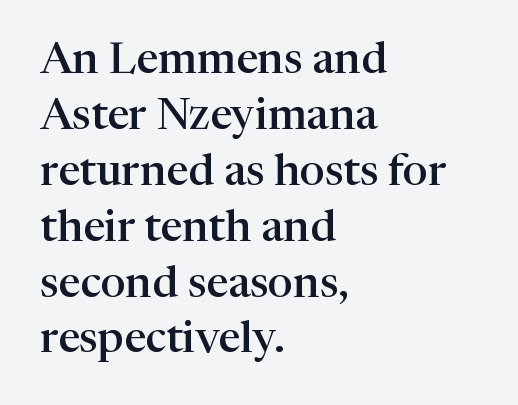
Q: Is the text bold? A: Semi-bold.
Q: Is the text italic (slanted)? A: No, it is upright.
Q: Is the typeface a serif or a sans-serif typeface? A: Serif.
Q: Is the text underlined? A: No.
Q: How is the paragraph aligned? A: Left-aligned.
Q: Is the spacing between letters normal or unusually wide? A: Normal.
Q: Is the spacing between lines tight, normal or loose? A: Normal.
Q: Width (condensed, normal, or wide)? A: Normal.
Q: Stroke contrast? A: High.
Q: x-height? A: Medium.
Q: Monospaced? A: No.
